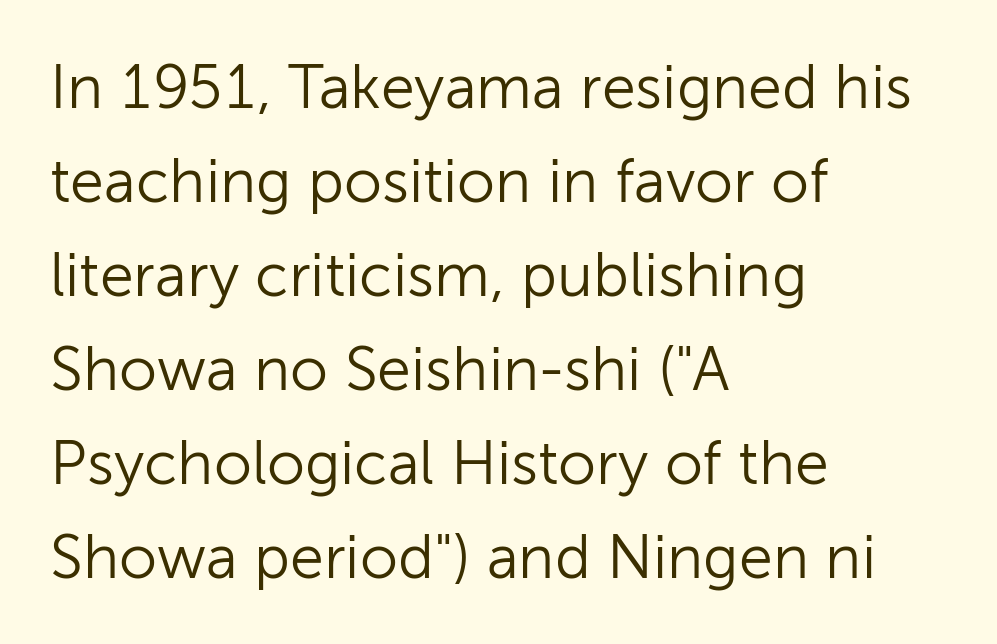
Q: Is the text bold? A: No.
Q: Is the text italic (slanted)? A: No, it is upright.
Q: Is the typeface a serif or a sans-serif typeface? A: Sans-serif.
Q: Is the text underlined? A: No.
Q: How is the paragraph aligned? A: Left-aligned.
Q: Is the spacing between letters normal or unusually wide? A: Normal.
Q: Is the spacing between lines tight, normal or loose? A: Normal.
Q: Width (condensed, normal, or wide)? A: Normal.
Q: Stroke contrast? A: Low.
Q: x-height? A: Medium.
Q: Monospaced? A: No.
